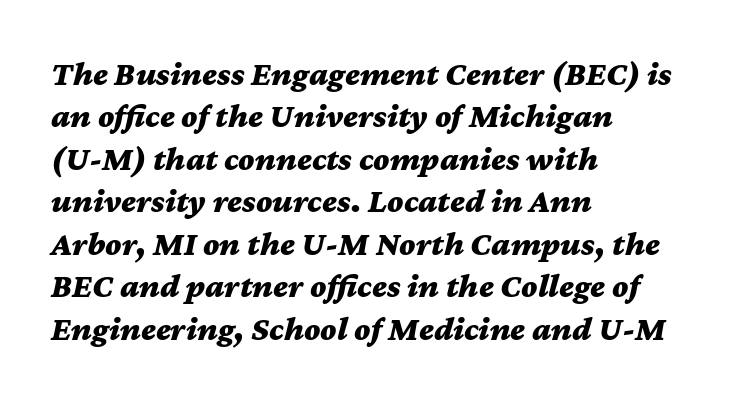
{"italic": "yes", "lean": "right", "slant_degrees": 12, "bold": "yes", "weight": "bold", "width": "wide", "stroke_contrast": "medium", "x_height": "medium", "monospaced": "no", "underline": "no", "align": "left", "line_spacing": "normal", "line_spacing_ratio": 1.25, "letter_spacing": "normal", "letter_spacing_em": 0.0, "glyph_px": 34}
